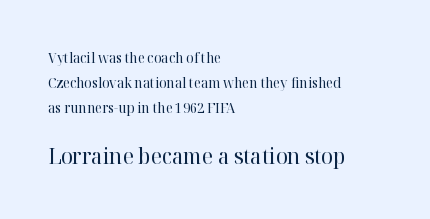
Q: Is the text bold? A: No.
Q: Is the text italic (slanted)? A: No, it is upright.
Q: Is the text underlined? A: No.
Q: How is the paragraph aligned? A: Left-aligned.
Q: Is the spacing between letters normal or unusually wide? A: Normal.
Q: Which block of text is set in a larger size, the first (top) or the second (bottom)? A: The second (bottom) one.
